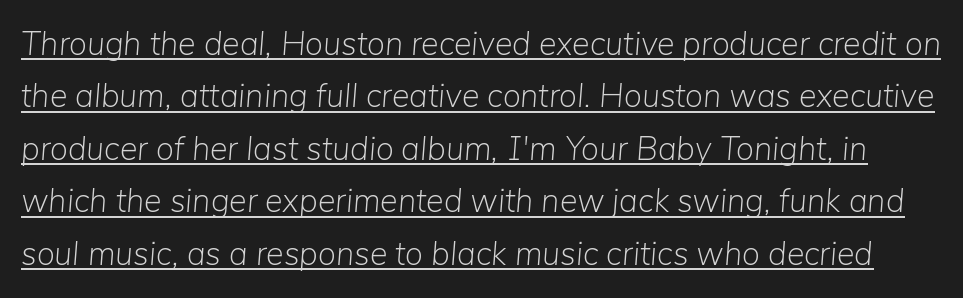
{"italic": "yes", "lean": "right", "slant_degrees": 5, "bold": "no", "weight": "light", "width": "normal", "stroke_contrast": "low", "x_height": "medium", "monospaced": "no", "underline": "yes", "line_spacing": "normal", "line_spacing_ratio": 1.59, "letter_spacing": "normal", "letter_spacing_em": 0.0, "glyph_px": 33}
